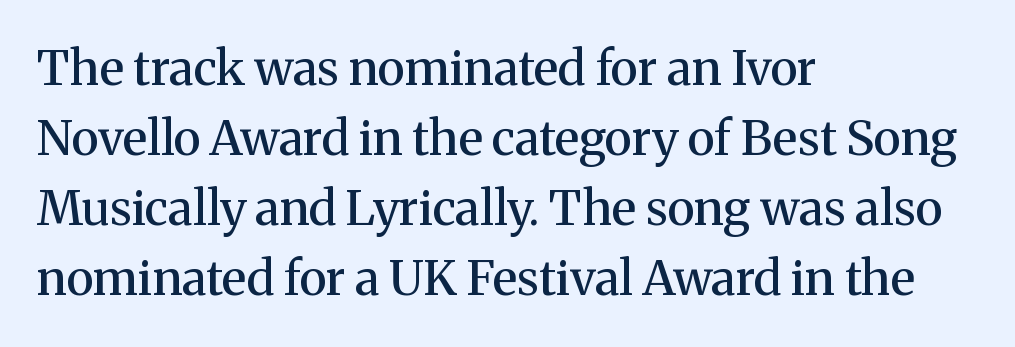
The image shows 48 px semibold serif type, upright; set left-aligned, normal line spacing (1.46x), normal letter spacing, not underlined; medium stroke contrast and a medium x-height.
